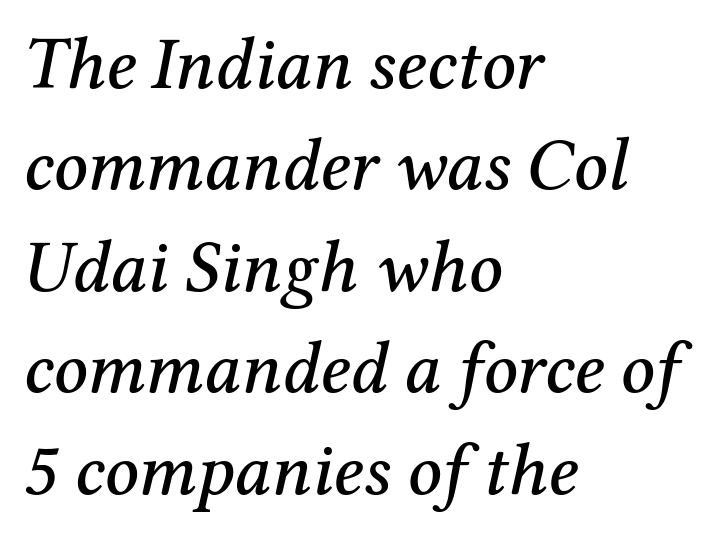
{"serif": "yes", "italic": "yes", "lean": "right", "slant_degrees": 12, "width": "normal", "stroke_contrast": "medium", "x_height": "medium", "monospaced": "no", "underline": "no", "align": "left", "line_spacing": "normal", "line_spacing_ratio": 1.37, "letter_spacing": "normal", "letter_spacing_em": 0.0, "glyph_px": 74}
